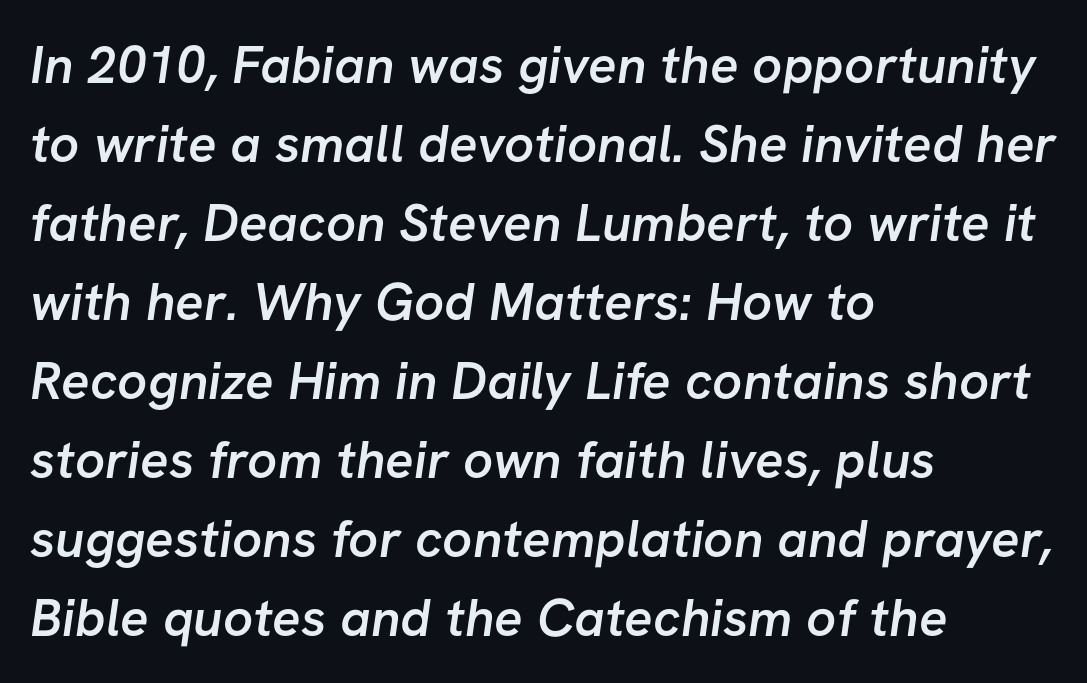
A somewhat darkened texture: the type is semibold rather than bold. The compositor pushed each line to the left boundary. The passage shown has conventional tracking throughout. No word sits above an underline.
